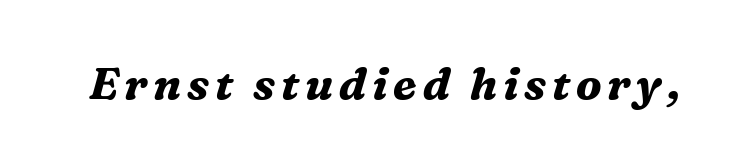
No word sits above an underline. Is the type slanted? Yes — the strokes lean at a clear angle. The sample has been set heavy, in full bold. Serif or sans? Serif — the stroke terminals have little feet.
